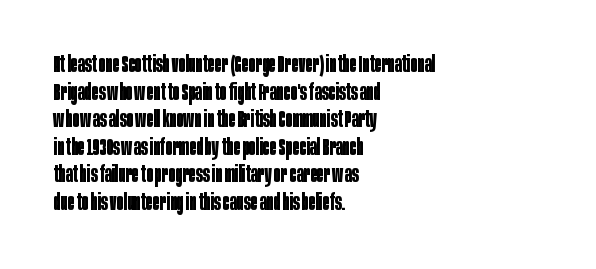
{"italic": "no", "bold": "yes", "underline": "no", "align": "left", "line_spacing_ratio": 1.2, "letter_spacing": "normal", "letter_spacing_em": 0.0, "glyph_px": 23}
